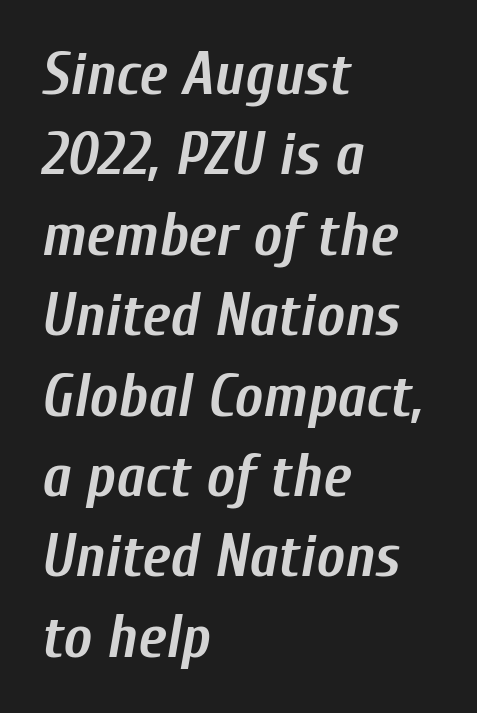
{"italic": "yes", "lean": "right", "slant_degrees": 10, "bold": "yes", "weight": "semibold", "width": "condensed", "stroke_contrast": "low", "x_height": "medium", "monospaced": "no", "underline": "no", "align": "left", "line_spacing": "normal", "line_spacing_ratio": 1.34, "letter_spacing": "normal", "letter_spacing_em": 0.0, "glyph_px": 60}
